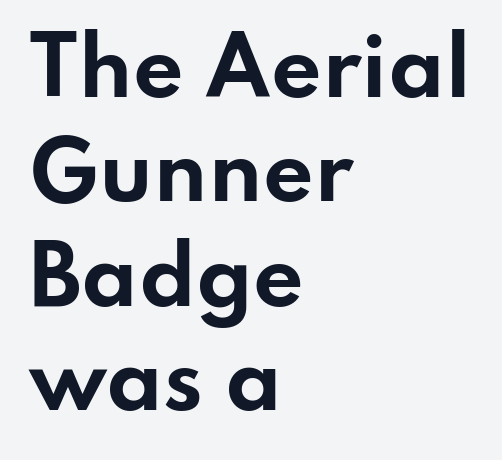
Q: Is the text bold? A: Yes.
Q: Is the text italic (slanted)? A: No, it is upright.
Q: Is the typeface a serif or a sans-serif typeface? A: Sans-serif.
Q: Is the text underlined? A: No.
Q: How is the paragraph aligned? A: Left-aligned.
Q: Is the spacing between letters normal or unusually wide? A: Normal.
Q: Is the spacing between lines tight, normal or loose? A: Normal.
Q: Width (condensed, normal, or wide)? A: Wide.
Q: Stroke contrast? A: Low.
Q: x-height? A: Small.
Q: Monospaced? A: No.
